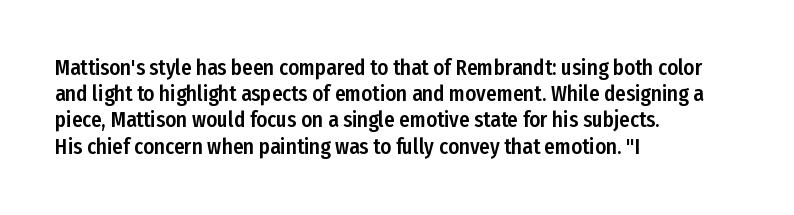
Q: Is the text italic (slanted)? A: No, it is upright.
Q: Is the text underlined? A: No.
Q: How is the paragraph aligned? A: Left-aligned.
Q: Is the spacing between letters normal or unusually wide? A: Normal.
Q: Is the spacing between lines tight, normal or loose? A: Normal.
